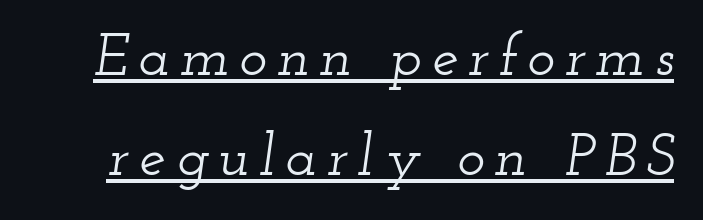
{"serif": "yes", "italic": "yes", "lean": "right", "slant_degrees": 12, "width": "wide", "stroke_contrast": "low", "x_height": "small", "monospaced": "no", "underline": "yes", "line_spacing": "normal", "line_spacing_ratio": 1.69, "glyph_px": 59}
